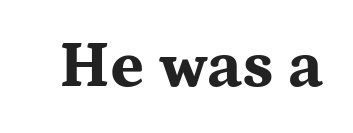
{"serif": "yes", "italic": "no", "bold": "yes", "weight": "bold", "width": "wide", "stroke_contrast": "medium", "x_height": "medium", "monospaced": "no", "underline": "no", "letter_spacing": "normal", "letter_spacing_em": 0.0, "glyph_px": 66}
